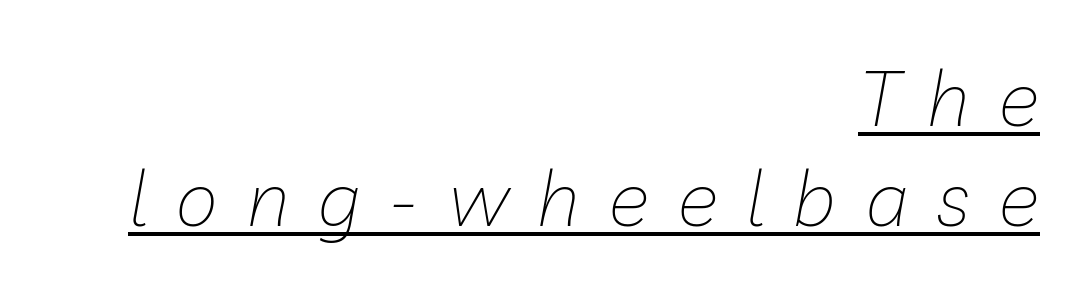
The image shows 78 px thin type, italic (leaning right); set right-aligned, normal line spacing (1.28x), unusually wide letter spacing (+0.36 em), underlined; low stroke contrast and a medium x-height.
